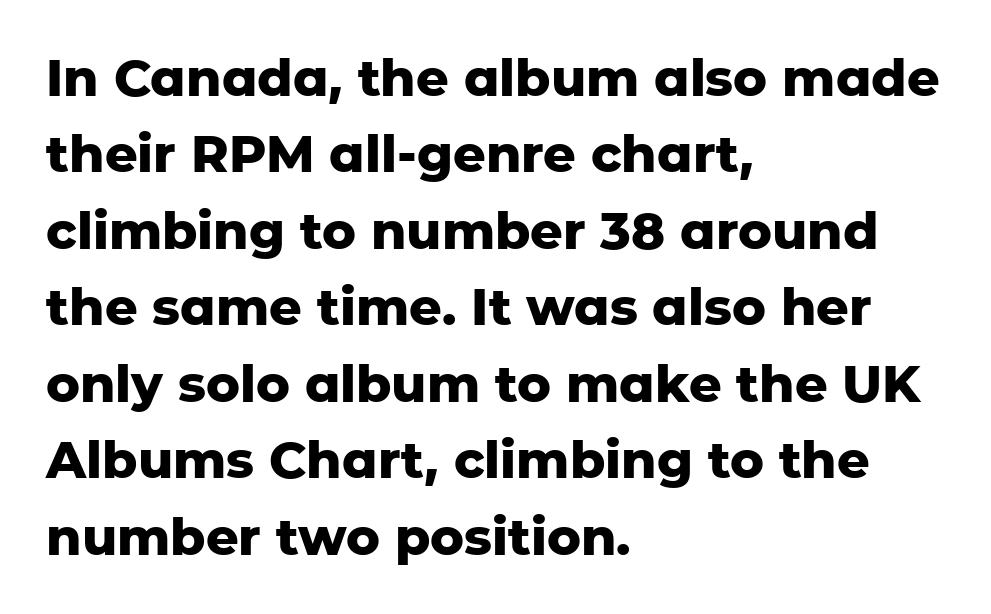
Notice how descenders clear the ascenders below comfortably — that's standard leading. Characters remain perfectly vertical along every line. The rendering shows plain stroke endings on the letterforms — a sans-serif design. The compositor pushed each line to the left boundary. The type is set solid horizontally, with unmodified tracking. You could not count columns in this text — the font is proportionally spaced.
